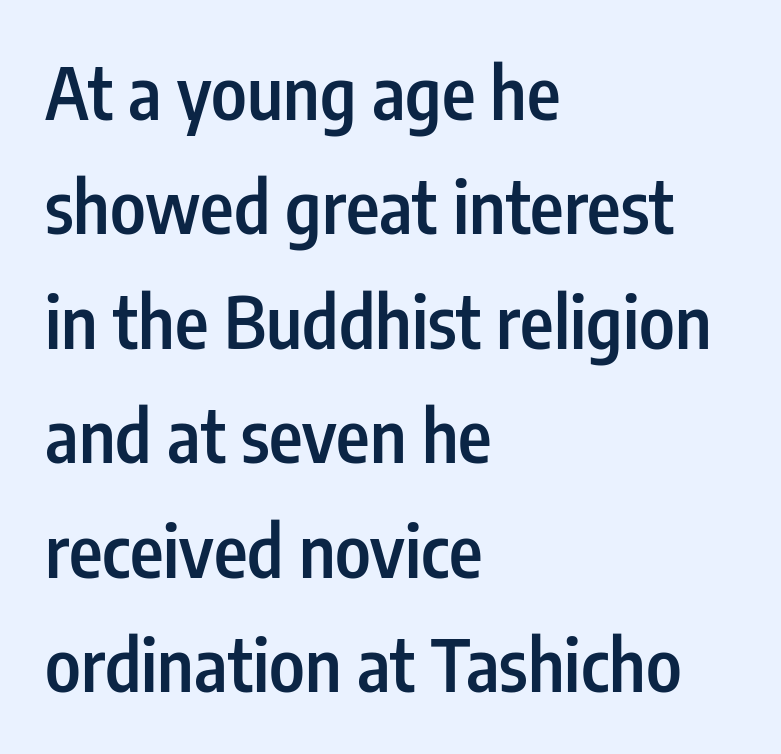
{"serif": "no", "italic": "no", "bold": "semi", "weight": "semibold", "width": "condensed", "stroke_contrast": "low", "x_height": "medium", "monospaced": "no", "underline": "no", "align": "left", "line_spacing": "normal", "line_spacing_ratio": 1.59, "letter_spacing": "normal", "letter_spacing_em": 0.0, "glyph_px": 72}
